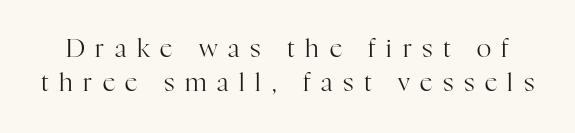
Q: Is the text bold? A: No.
Q: Is the text italic (slanted)? A: No, it is upright.
Q: Is the text underlined? A: No.
Q: Is the spacing between letters normal or unusually wide? A: Unusually wide.
Q: Is the spacing between lines tight, normal or loose? A: Normal.
